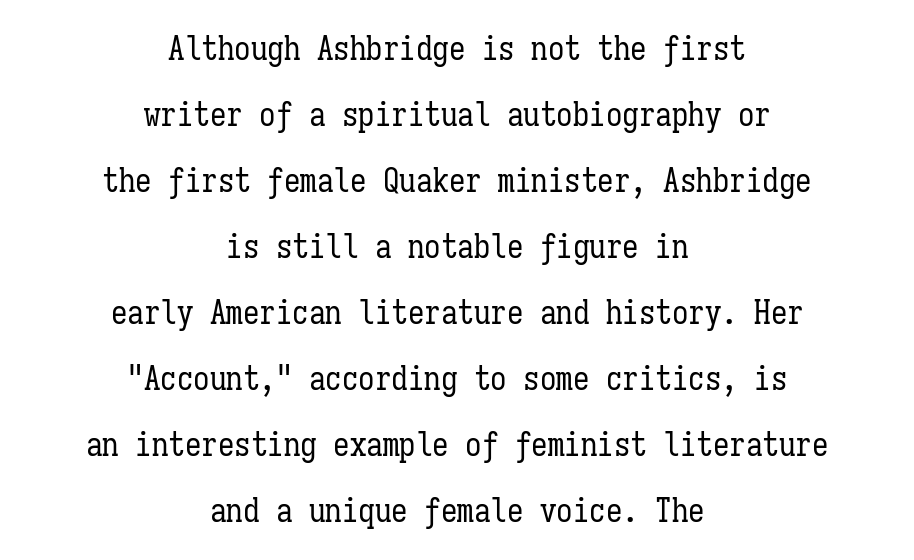
The horizontal fit of the characters is conventional and even. Each new line begins a long way beneath the previous one. Rule under the text: the space is simply empty. Italic: no, the glyphs are upright roman. Spacing verdict: monospaced, one width for all characters. Letters have the restrained weight of plain body copy at most.
